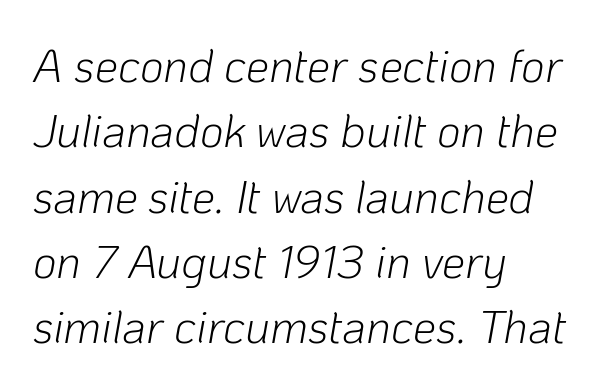
Normally led — the rows are evenly, conventionally spaced. Is the block centered? No — it sits flush against the left margin. Compared with ordinary roman type, these characters are visibly tilted. Rule under the text: the space is simply empty. Character widths vary here, with narrow letters taking less room than wide ones. This sample uses plain, unmodified letter spacing.
